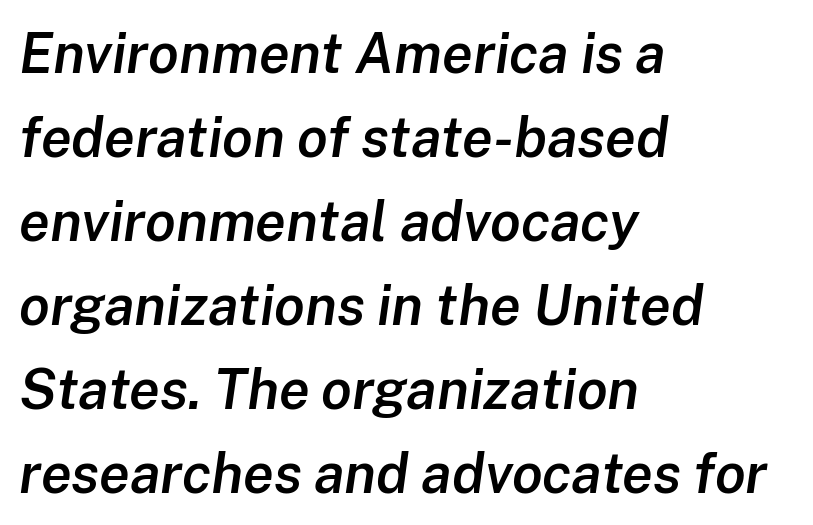
The image shows 56 px semibold type, italic (leaning right); set left-aligned, normal line spacing (1.5x), normal letter spacing, not underlined; low stroke contrast and a medium x-height.
